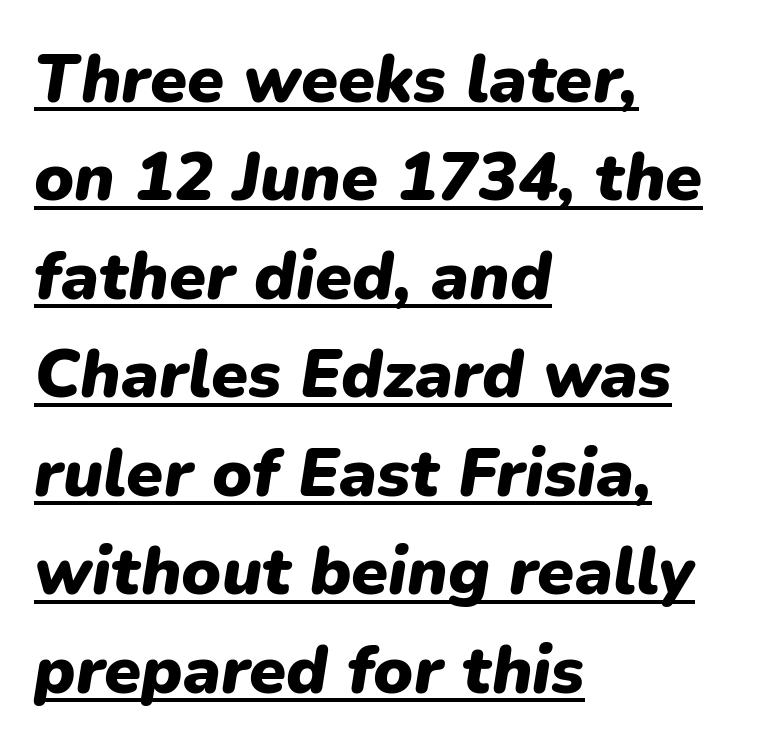
Q: Is the text bold? A: Yes.
Q: Is the text italic (slanted)? A: Yes, it leans right by about 9 degrees.
Q: Is the text underlined? A: Yes.
Q: How is the paragraph aligned? A: Left-aligned.
Q: Is the spacing between letters normal or unusually wide? A: Normal.
Q: Is the spacing between lines tight, normal or loose? A: Normal.
Q: Width (condensed, normal, or wide)? A: Normal.
Q: Stroke contrast? A: Low.
Q: x-height? A: Medium.
Q: Monospaced? A: No.
